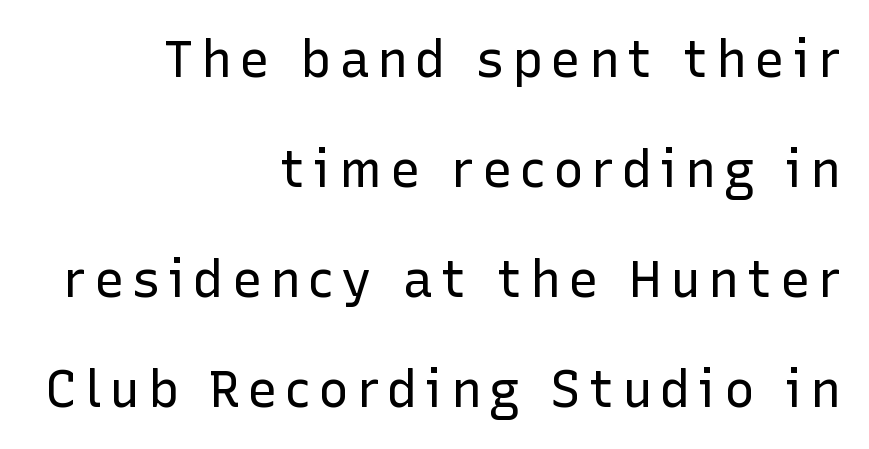
Q: Is the text bold? A: No.
Q: Is the text italic (slanted)? A: No, it is upright.
Q: Is the typeface a serif or a sans-serif typeface? A: Sans-serif.
Q: Is the text underlined? A: No.
Q: How is the paragraph aligned? A: Right-aligned.
Q: Is the spacing between lines tight, normal or loose? A: Loose.
Q: Width (condensed, normal, or wide)? A: Normal.
Q: Stroke contrast? A: Low.
Q: x-height? A: Medium.
Q: Monospaced? A: No.
